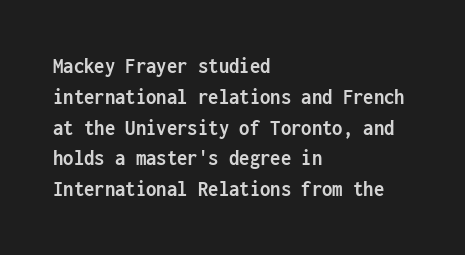
{"italic": "no", "bold": "yes", "underline": "no", "align": "left", "line_spacing": "normal", "line_spacing_ratio": 1.34, "letter_spacing": "normal", "letter_spacing_em": 0.0, "glyph_px": 23}
